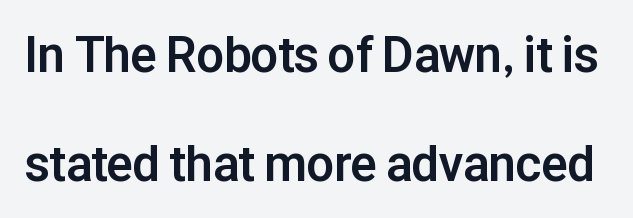
Q: Is the text bold? A: Yes.
Q: Is the text italic (slanted)? A: No, it is upright.
Q: Is the typeface a serif or a sans-serif typeface? A: Sans-serif.
Q: Is the text underlined? A: No.
Q: Is the spacing between letters normal or unusually wide? A: Normal.
Q: Is the spacing between lines tight, normal or loose? A: Loose.
Q: Width (condensed, normal, or wide)? A: Normal.
Q: Stroke contrast? A: Low.
Q: x-height? A: Medium.
Q: Monospaced? A: No.
